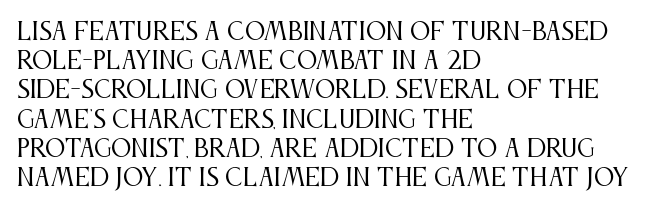
Nothing unusual about the tracking: characters are spaced as the font intends. Caption: multi-line text, flush left, ragged right. How would I describe the line gaps? Plain and ordinary. Unbolded letterforms with no extra heft.
